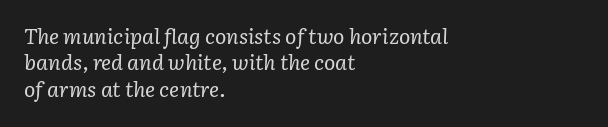
If you drew a line through each stem, it would be angled. Leading matches the norm, producing a regular column. Unbolded letterforms with no extra heft. These lines stack with their left ends in a neat column. The strip under each line holds only bare page. Inter-character spacing is left at the font's built-in metrics.
